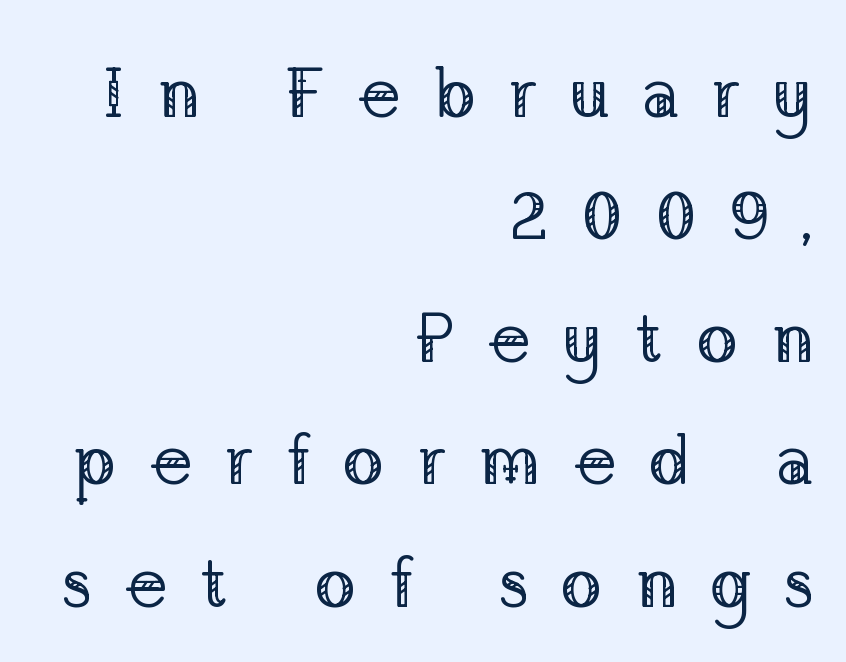
{"serif": "yes", "italic": "no", "bold": "no", "weight": "regular", "width": "normal", "stroke_contrast": "low", "x_height": "medium", "monospaced": "no", "underline": "no", "align": "right", "line_spacing_ratio": 1.75, "letter_spacing": "wide", "letter_spacing_em": 0.45, "glyph_px": 70}
